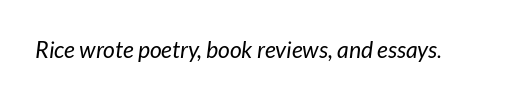
The weight tops out at a normal text grade. Honestly, the letter spacing is just normal — you wouldn't notice it. The space beneath each line is pristine and unruled. Rendered with sloped, italic letterforms.
